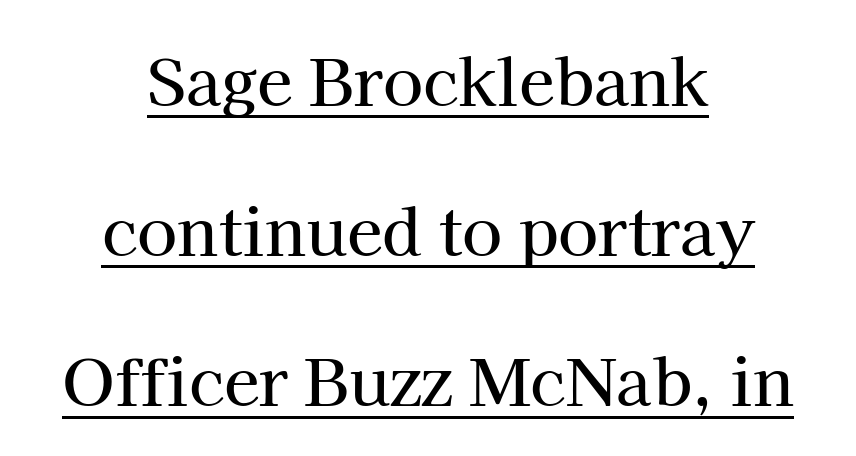
{"serif": "yes", "italic": "no", "width": "normal", "stroke_contrast": "high", "x_height": "medium", "monospaced": "no", "underline": "yes", "align": "center", "line_spacing": "loose", "line_spacing_ratio": 2.31, "letter_spacing": "normal", "letter_spacing_em": 0.0, "glyph_px": 65}
